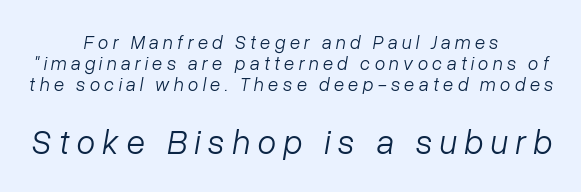
The typesetter chose a symmetrical, centered arrangement here. Has an underline been added? It has not. In terms of leading, this rendering errs on the cramped side. A quiet, ordinary-to-light weight characterises the typeface. Here the second block reads like a headline and the first like body copy. The type is letterspaced generously, with wide tracking.
